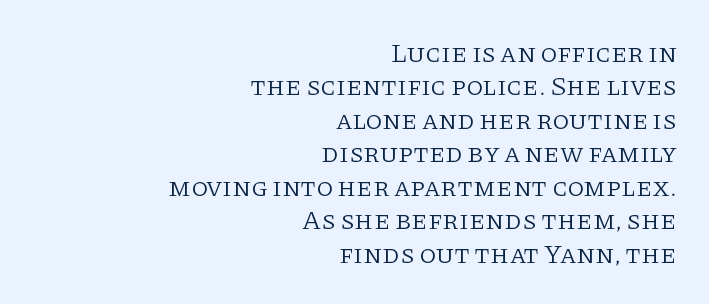
Q: Is the text bold? A: No.
Q: Is the text italic (slanted)? A: No, it is upright.
Q: Is the text underlined? A: No.
Q: How is the paragraph aligned? A: Right-aligned.
Q: Is the spacing between letters normal or unusually wide? A: Normal.
